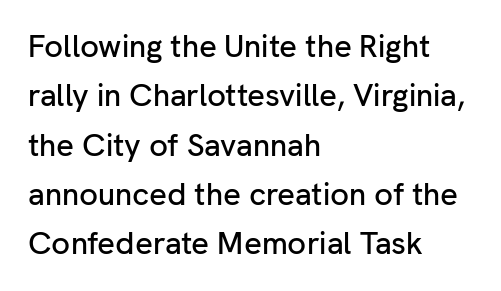
Q: Is the text italic (slanted)? A: No, it is upright.
Q: Is the typeface a serif or a sans-serif typeface? A: Sans-serif.
Q: Is the text underlined? A: No.
Q: How is the paragraph aligned? A: Left-aligned.
Q: Is the spacing between letters normal or unusually wide? A: Normal.
Q: Is the spacing between lines tight, normal or loose? A: Normal.
Q: Width (condensed, normal, or wide)? A: Normal.
Q: Stroke contrast? A: Low.
Q: x-height? A: Medium.
Q: Monospaced? A: No.
